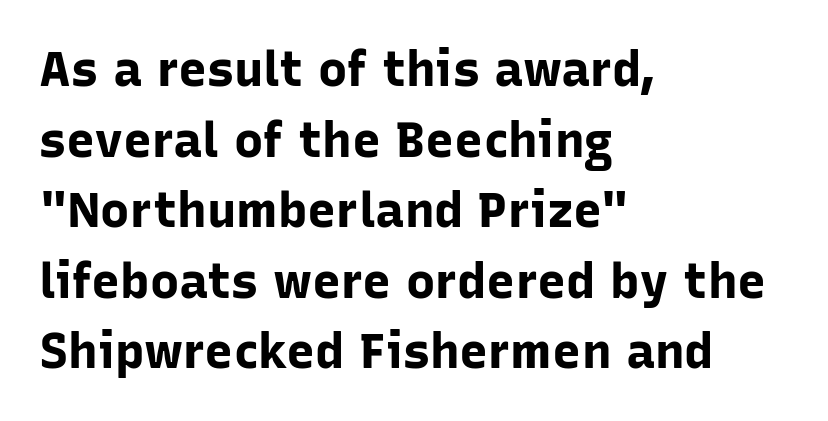
Q: Is the text bold? A: Yes.
Q: Is the text italic (slanted)? A: No, it is upright.
Q: Is the typeface a serif or a sans-serif typeface? A: Sans-serif.
Q: Is the text underlined? A: No.
Q: How is the paragraph aligned? A: Left-aligned.
Q: Is the spacing between letters normal or unusually wide? A: Normal.
Q: Is the spacing between lines tight, normal or loose? A: Normal.
Q: Width (condensed, normal, or wide)? A: Normal.
Q: Stroke contrast? A: Low.
Q: x-height? A: Medium.
Q: Monospaced? A: No.
